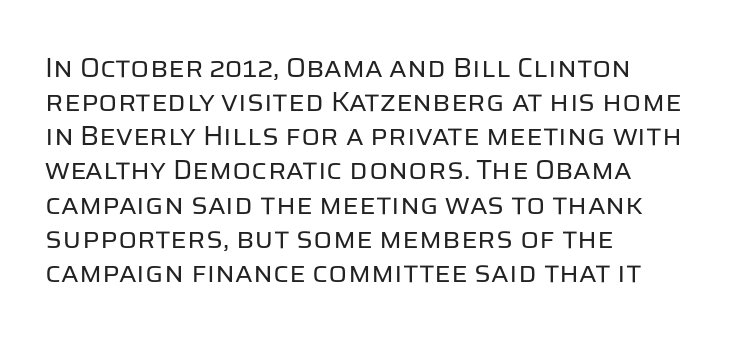
A typesetter would mark this as roman, not italic. Stroke mass is kept to a normal reading level or below. These lines are rendered in a variable-pitch font. Clear beneath every line of the passage.
